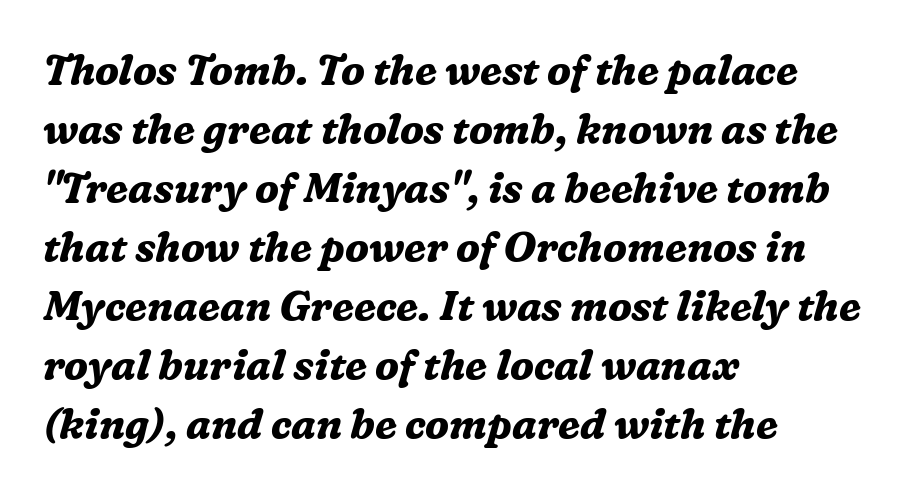
The image shows 41 px bold serif type, italic (leaning right); set left-aligned, normal line spacing (1.44x), normal letter spacing, not underlined; medium stroke contrast and a medium x-height.
